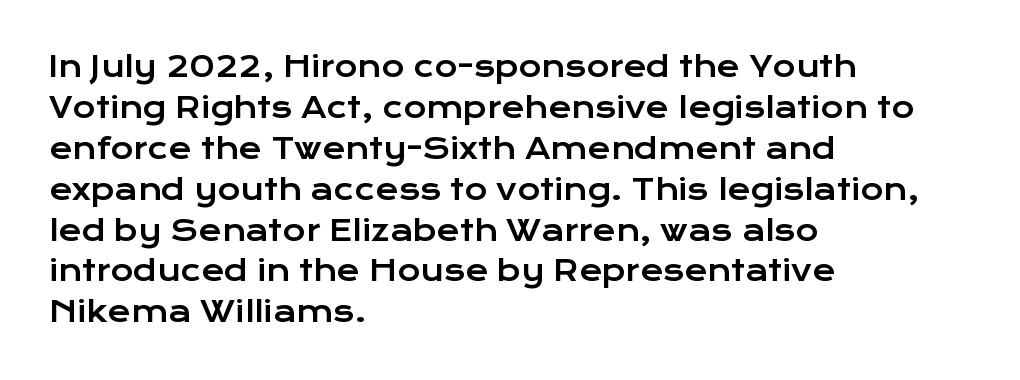
{"serif": "no", "italic": "no", "width": "wide", "stroke_contrast": "low", "x_height": "medium", "monospaced": "no", "underline": "no", "align": "left", "line_spacing": "normal", "line_spacing_ratio": 1.46, "letter_spacing": "normal", "letter_spacing_em": 0.0, "glyph_px": 28}
